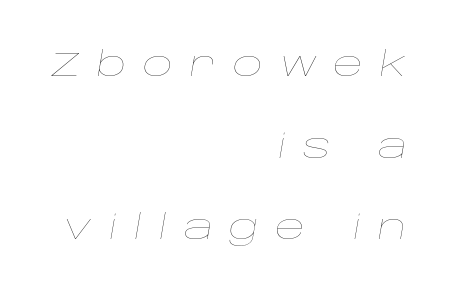
Q: Is the text bold? A: No.
Q: Is the text italic (slanted)? A: Yes, it leans right by about 10 degrees.
Q: Is the text underlined? A: No.
Q: How is the paragraph aligned? A: Right-aligned.
Q: Is the spacing between letters normal or unusually wide? A: Unusually wide.
Q: Is the spacing between lines tight, normal or loose? A: Loose.
Q: Width (condensed, normal, or wide)? A: Wide.
Q: Stroke contrast? A: Low.
Q: x-height? A: Large.
Q: Monospaced? A: No.
